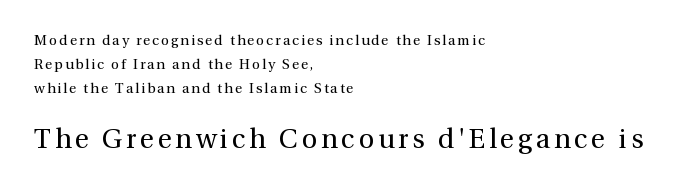
The string is rendered with underlining switched off. Larger block? The one below; the one above is distinctly smaller. The rendering anchors every line to the left-hand side. This is not heavy type; no bold has been used.
